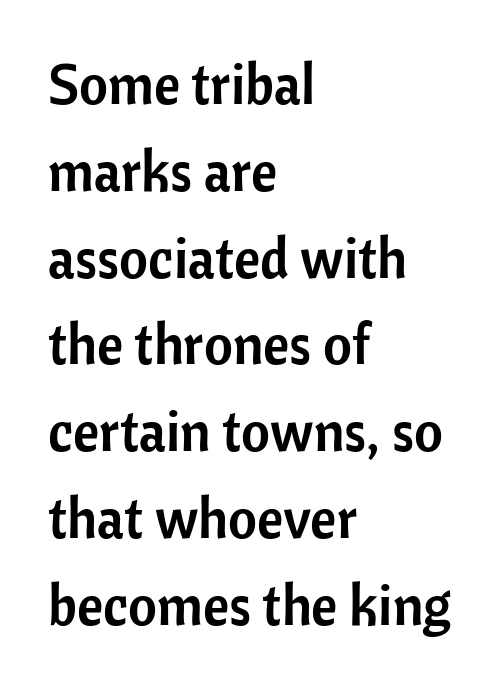
Q: Is the text italic (slanted)? A: No, it is upright.
Q: Is the typeface a serif or a sans-serif typeface? A: Sans-serif.
Q: Is the text underlined? A: No.
Q: How is the paragraph aligned? A: Left-aligned.
Q: Is the spacing between letters normal or unusually wide? A: Normal.
Q: Is the spacing between lines tight, normal or loose? A: Normal.
Q: Width (condensed, normal, or wide)? A: Normal.
Q: Stroke contrast? A: Low.
Q: x-height? A: Medium.
Q: Monospaced? A: No.
